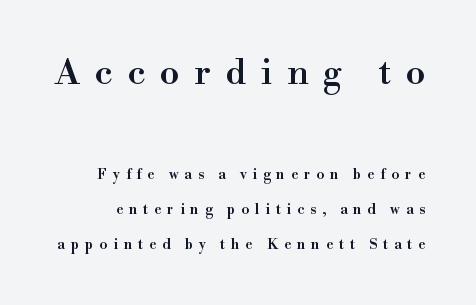
Words appear elongated and porous because spacing is wide. Clear beneath every line of the passage. Does the weight exceed regular? Yes, but only to semibold. Are there feet on the stems? There are — it's a serif. Vertical strokes here are truly vertical. Top chunk: large. Bottom chunk: small.
